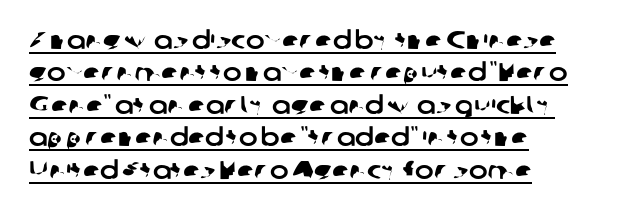
{"underline": "yes", "align": "left", "line_spacing": "normal", "line_spacing_ratio": 1.3, "letter_spacing": "normal", "letter_spacing_em": 0.0, "glyph_px": 25}
